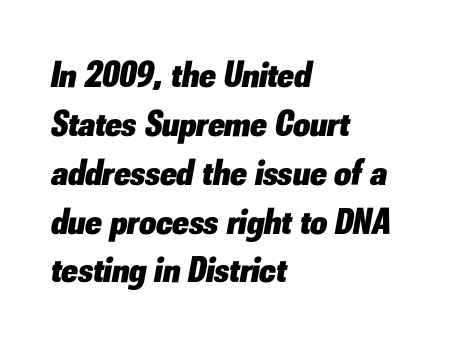
The image shows 37 px heavy type, italic (leaning right); set left-aligned, normal line spacing (1.32x), normal letter spacing, not underlined; low stroke contrast and a small x-height.
